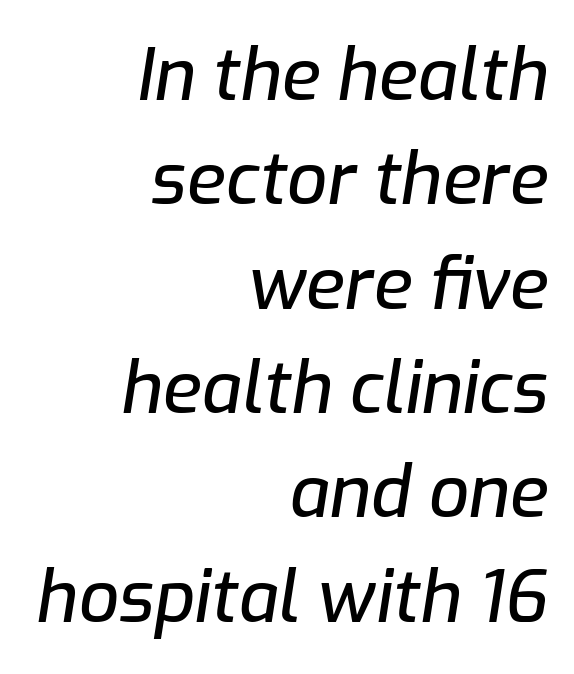
{"italic": "yes", "lean": "right", "slant_degrees": 9, "width": "normal", "stroke_contrast": "low", "x_height": "medium", "monospaced": "no", "underline": "no", "align": "right", "line_spacing": "normal", "line_spacing_ratio": 1.47, "letter_spacing": "normal", "letter_spacing_em": 0.0, "glyph_px": 71}
